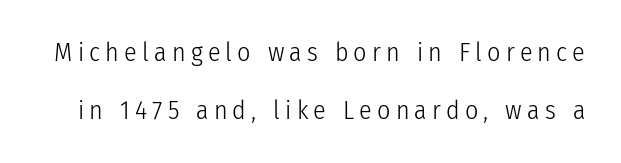
{"italic": "no", "bold": "no", "underline": "no", "line_spacing": "loose", "line_spacing_ratio": 2.24, "letter_spacing": "wide", "letter_spacing_em": 0.2, "glyph_px": 26}
